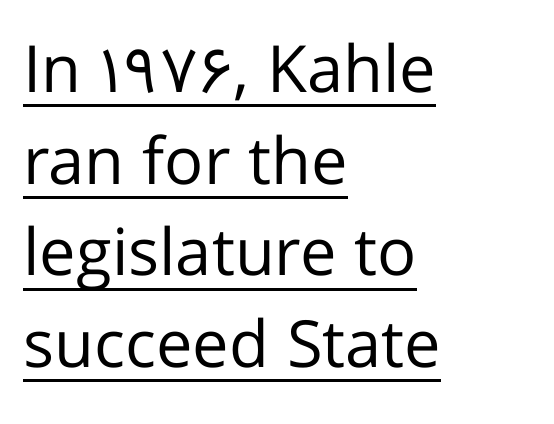
The image shows 65 px regular-weight sans-serif type, upright; set left-aligned, normal line spacing (1.41x), normal letter spacing, underlined; low stroke contrast and a medium x-height.
